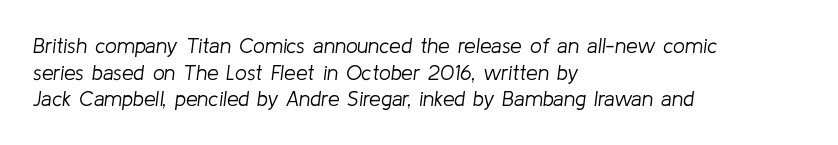
The space beneath each line is pristine and unruled. Compared with a centered layout, this one pins lines to the left instead. The passage shown is not bold in any degree. Slant detected: the letters are inclined. The vertical gap from one line to the next is medium.
